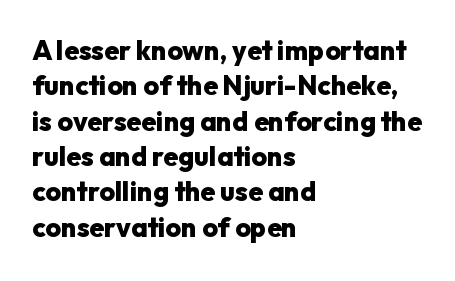
{"italic": "no", "bold": "yes", "underline": "no", "align": "left", "line_spacing": "normal", "line_spacing_ratio": 1.31, "letter_spacing": "normal", "letter_spacing_em": 0.0, "glyph_px": 27}
